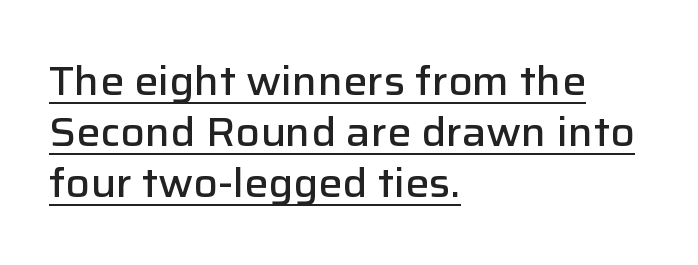
The image shows 40 px semibold sans-serif type, upright; set left-aligned, normal line spacing (1.28x), normal letter spacing, underlined; low stroke contrast and a medium x-height.
